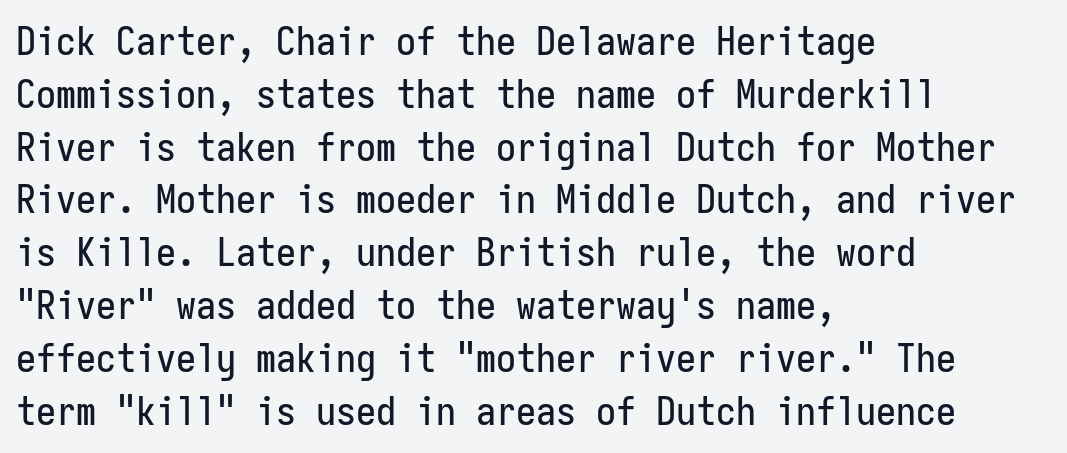
This rendering features lettering with no underline. In CSS terms this would be text-align: left. Posture: upright roman. This rendering leaves character spacing at its baseline value.
